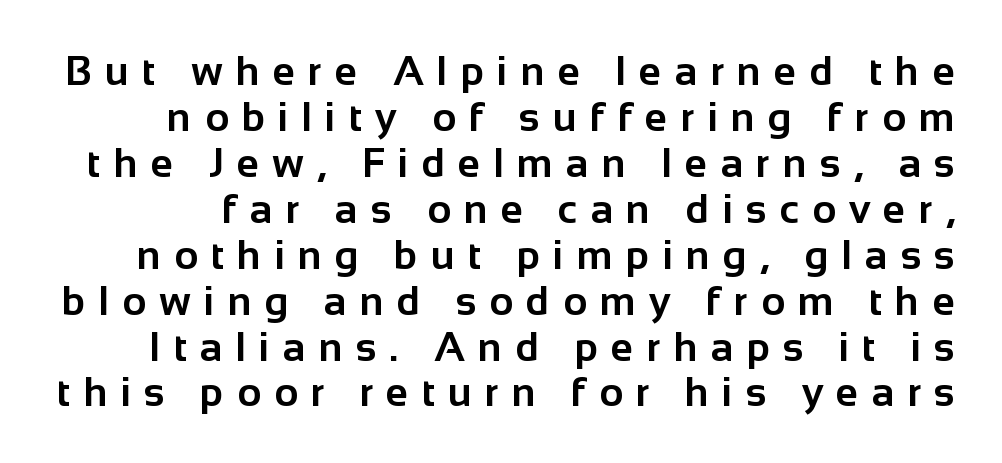
You could not count columns in this text — the font is proportionally spaced. Notice how the stems are strictly vertical — no italics here. The rendering inserts visible extra space after every character. Heavy, bold letterforms.
